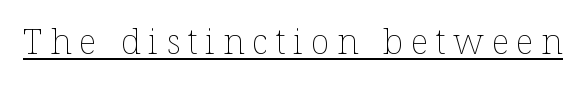
The image shows 35 px thin type, upright; set unusually wide letter spacing (+0.22 em), underlined; low stroke contrast and a medium x-height.
